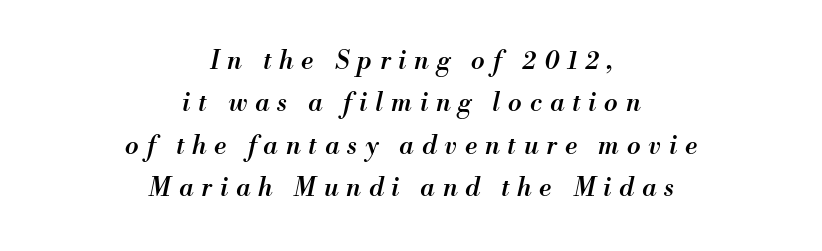
Slightly chunky letters — semibold, I'd say, not full bold. Tall strokes in this sample are angled rather than plumb. You could only call the tracking loose — the letters float apart. A normal amount of white space separates one row of letters from the next. These lines stack symmetrically, like a column narrowing and widening about its center.
